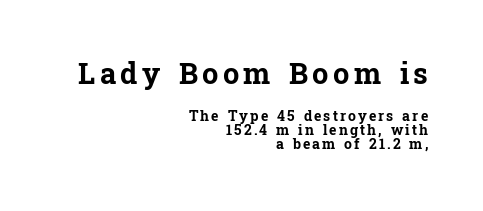
{"serif": "yes", "italic": "no", "bold": "yes", "weight": "bold", "width": "normal", "stroke_contrast": "low", "x_height": "medium", "monospaced": "no", "underline": "no", "align": "right", "line_spacing": "tight", "line_spacing_ratio": 0.99, "larger_block": "first", "size_ratio": 2.07, "glyph_px": 29}
